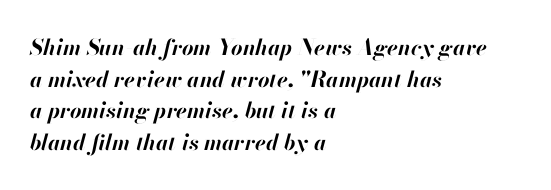
Q: Is the text bold? A: Yes.
Q: Is the text italic (slanted)? A: Yes, it leans right by about 13 degrees.
Q: Is the text underlined? A: No.
Q: How is the paragraph aligned? A: Left-aligned.
Q: Is the spacing between letters normal or unusually wide? A: Normal.
Q: Is the spacing between lines tight, normal or loose? A: Normal.
